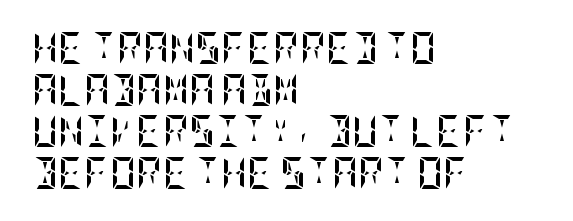
Successive baselines arrive at the customary interval. Layout note: lines flush left. The gaps between neighbouring characters are ordinary and unremarkable. The words here are not underlined. Stroke thickness is high; the sample reads as a true bold.
